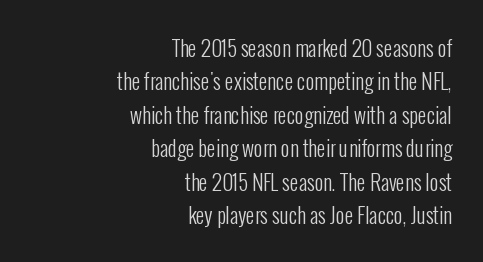
The image shows 21 px text type, upright; set right-aligned, normal line spacing (1.59x), normal letter spacing, not underlined.
